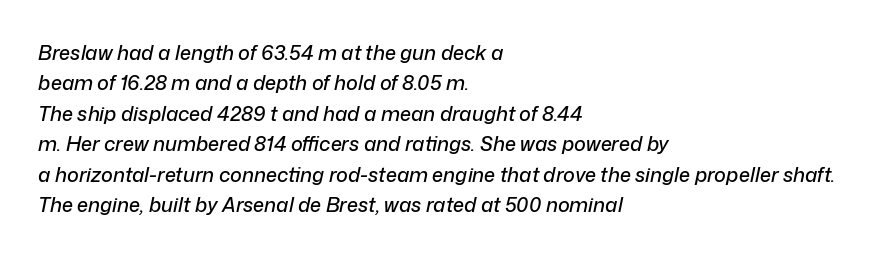
{"italic": "yes", "lean": "right", "slant_degrees": 12, "underline": "no", "align": "left", "line_spacing": "normal", "line_spacing_ratio": 1.52, "letter_spacing": "normal", "letter_spacing_em": 0.0, "glyph_px": 20}
